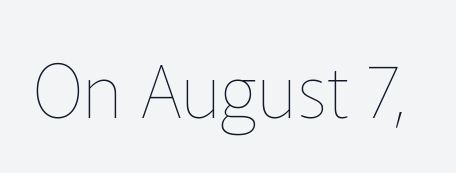
The image shows 73 px thin type, upright; set normal letter spacing, not underlined; low stroke contrast and a medium x-height.
